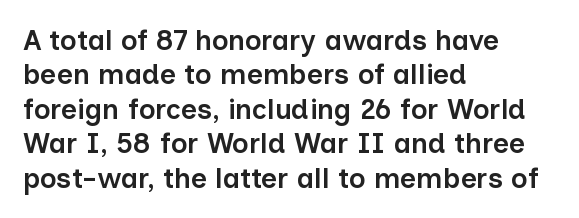
The image shows 28 px semibold sans-serif type, upright; set left-aligned, line spacing 1.23x, normal letter spacing, not underlined; low stroke contrast and a medium x-height.
